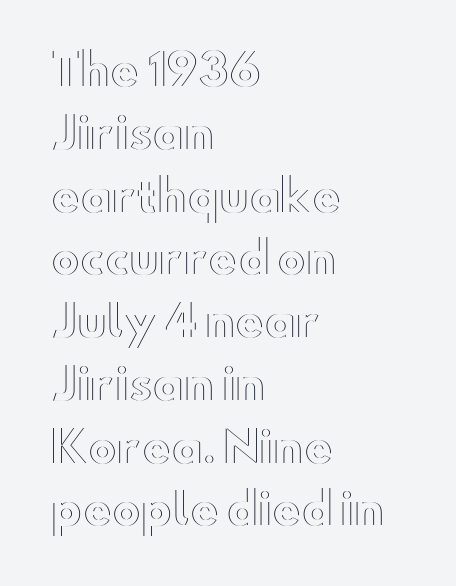
The image shows 43 px wide type, upright; set left-aligned, normal line spacing (1.46x), normal letter spacing, not underlined; a small x-height.
